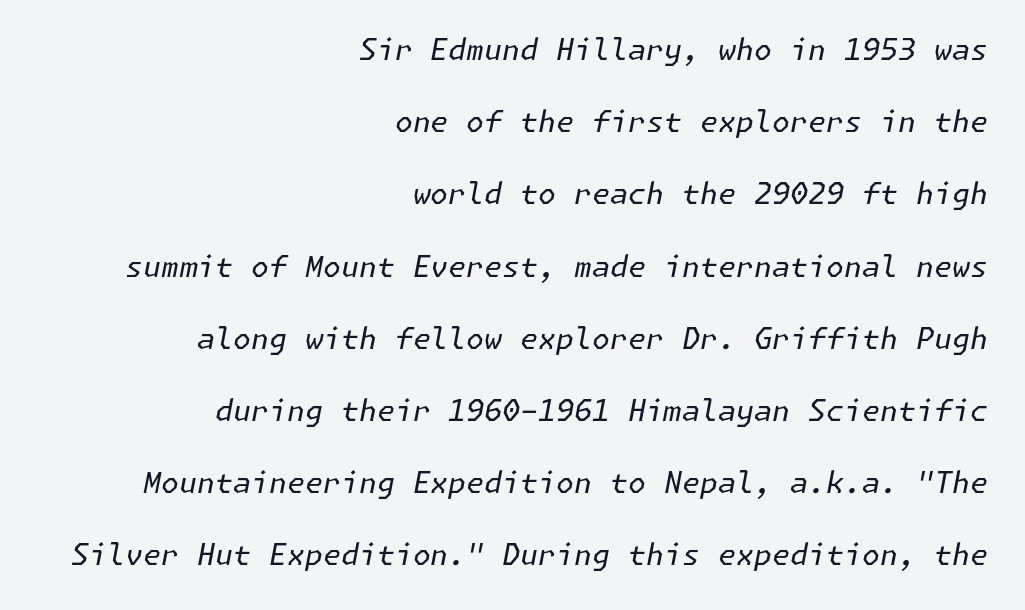
{"italic": "yes", "lean": "right", "slant_degrees": 11, "bold": "no", "weight": "regular", "width": "normal", "stroke_contrast": "low", "x_height": "medium", "underline": "no", "align": "right", "line_spacing": "loose", "line_spacing_ratio": 2.49, "letter_spacing": "normal", "letter_spacing_em": 0.0, "glyph_px": 29}
